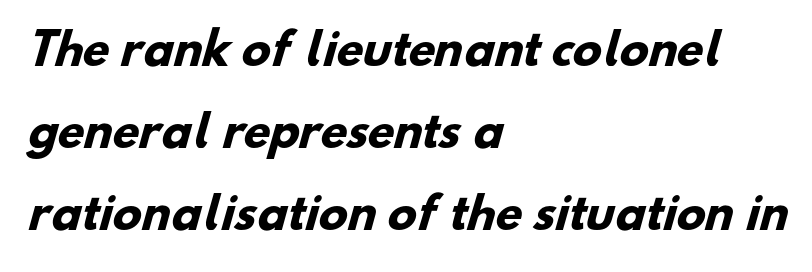
{"serif": "no", "bold": "yes", "weight": "heavy", "width": "normal", "stroke_contrast": "low", "x_height": "small", "monospaced": "no", "underline": "no", "align": "left", "line_spacing": "loose", "line_spacing_ratio": 1.91, "letter_spacing": "normal", "letter_spacing_em": 0.0, "glyph_px": 43}
